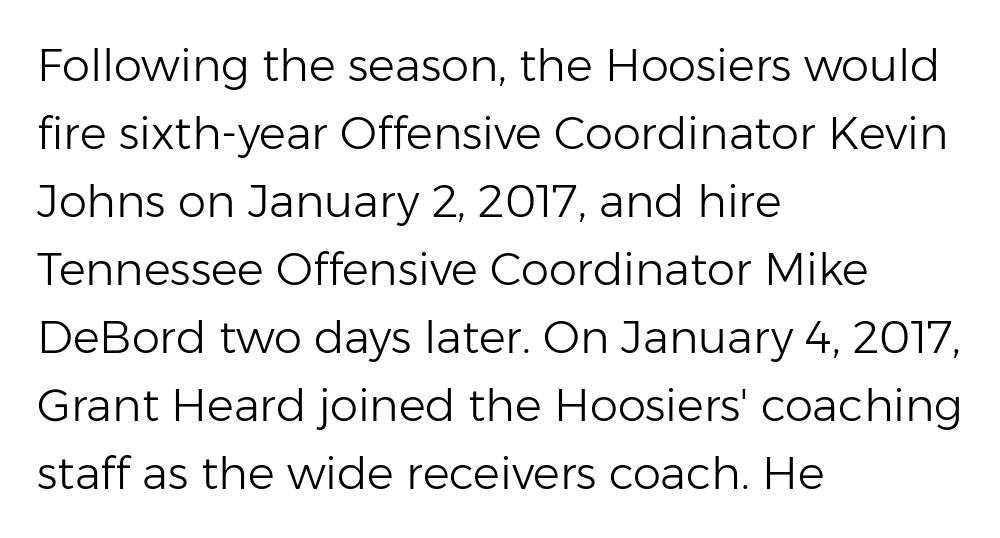
The text was rendered using a sans face with plain stroke endings. Each word holds together tightly as a unit, with standard inter-letter gaps. Each row of text sits above clean, open space. Compared with a typical body face, this is equally light or lighter still. The rows are spaced the way most documents space them.
